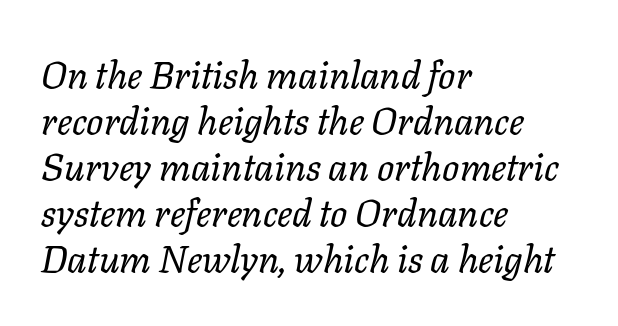
{"italic": "yes", "lean": "right", "slant_degrees": 11, "bold": "no", "weight": "regular", "width": "normal", "stroke_contrast": "low", "x_height": "medium", "monospaced": "no", "underline": "no", "align": "left", "line_spacing_ratio": 1.21, "letter_spacing": "normal", "letter_spacing_em": 0.0, "glyph_px": 38}
